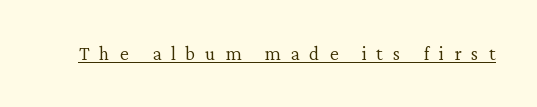
Q: Is the text bold? A: No.
Q: Is the text italic (slanted)? A: No, it is upright.
Q: Is the text underlined? A: Yes.
Q: Is the spacing between letters normal or unusually wide? A: Unusually wide.
